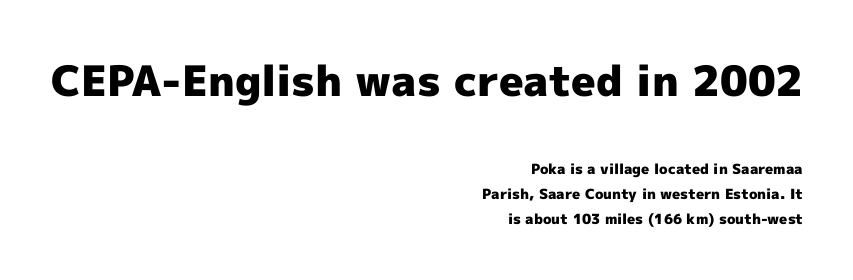
{"serif": "no", "italic": "no", "bold": "yes", "weight": "heavy", "width": "normal", "x_height": "medium", "monospaced": "no", "underline": "no", "align": "right", "line_spacing_ratio": 1.78, "letter_spacing": "normal", "letter_spacing_em": 0.0, "larger_block": "first", "size_ratio": 3.0, "glyph_px": 42}
